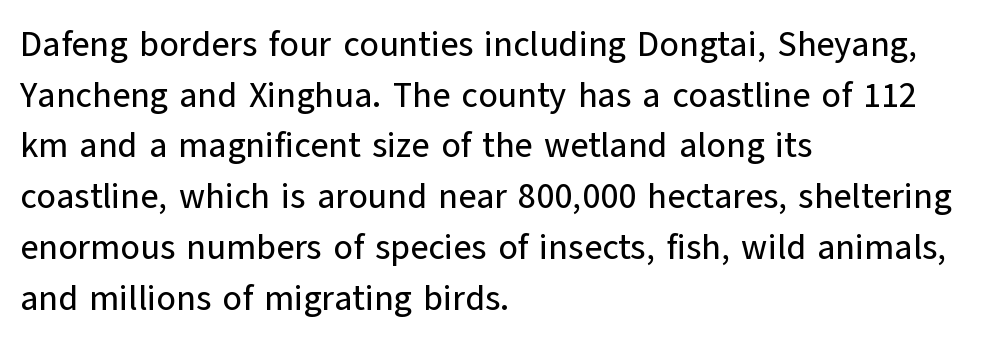
{"serif": "no", "italic": "no", "width": "normal", "stroke_contrast": "low", "x_height": "medium", "monospaced": "no", "underline": "no", "align": "left", "line_spacing": "normal", "line_spacing_ratio": 1.45, "letter_spacing": "normal", "letter_spacing_em": 0.0, "glyph_px": 35}
